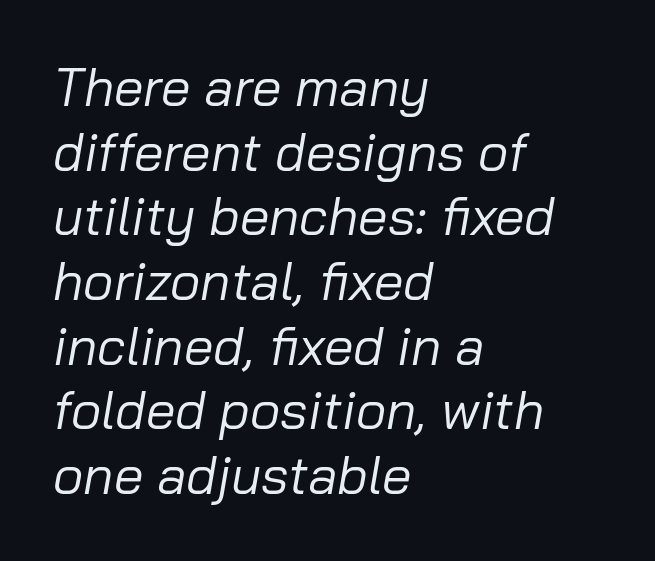
The image shows 53 px regular-weight type, italic (leaning right); set left-aligned, line spacing 1.22x, normal letter spacing, not underlined; low stroke contrast and a medium x-height.
